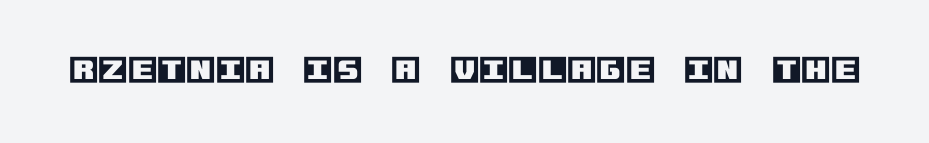
Q: Is the text italic (slanted)? A: No, it is upright.
Q: Is the text underlined? A: No.
Q: Is the spacing between letters normal or unusually wide? A: Normal.
Q: Width (condensed, normal, or wide)? A: Normal.
Q: x-height? A: Large.
